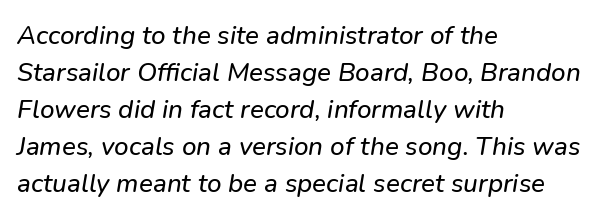
The image shows 26 px text type; set left-aligned, normal line spacing (1.42x), normal letter spacing, not underlined.
